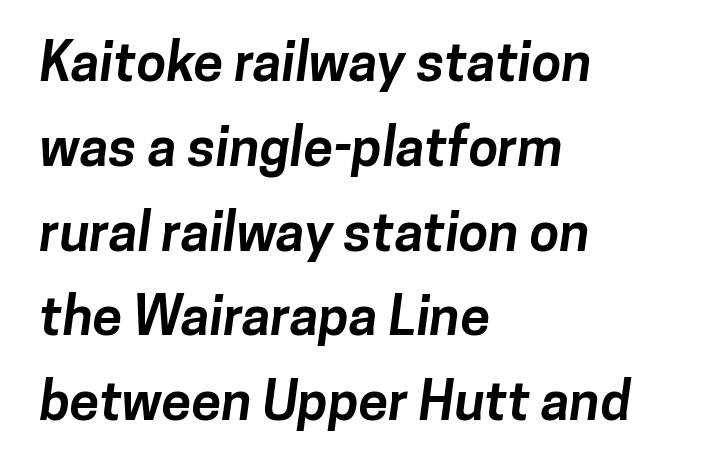
Q: Is the text bold? A: Yes.
Q: Is the typeface a serif or a sans-serif typeface? A: Sans-serif.
Q: Is the text underlined? A: No.
Q: How is the paragraph aligned? A: Left-aligned.
Q: Is the spacing between letters normal or unusually wide? A: Normal.
Q: Is the spacing between lines tight, normal or loose? A: Normal.
Q: Width (condensed, normal, or wide)? A: Normal.
Q: Stroke contrast? A: Low.
Q: x-height? A: Medium.
Q: Monospaced? A: No.
